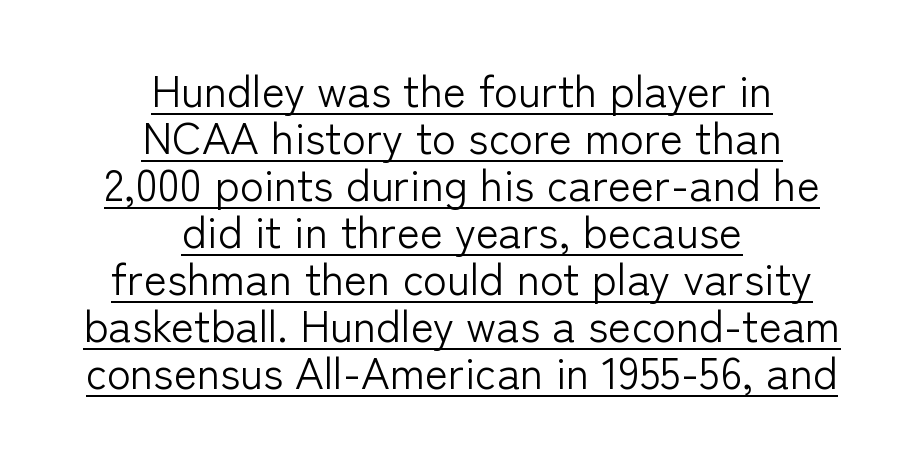
Q: Is the text bold? A: No.
Q: Is the text italic (slanted)? A: No, it is upright.
Q: Is the typeface a serif or a sans-serif typeface? A: Sans-serif.
Q: Is the text underlined? A: Yes.
Q: How is the paragraph aligned? A: Centered.
Q: Is the spacing between letters normal or unusually wide? A: Normal.
Q: Is the spacing between lines tight, normal or loose? A: Tight.
Q: Width (condensed, normal, or wide)? A: Normal.
Q: Stroke contrast? A: Low.
Q: x-height? A: Medium.
Q: Monospaced? A: No.
